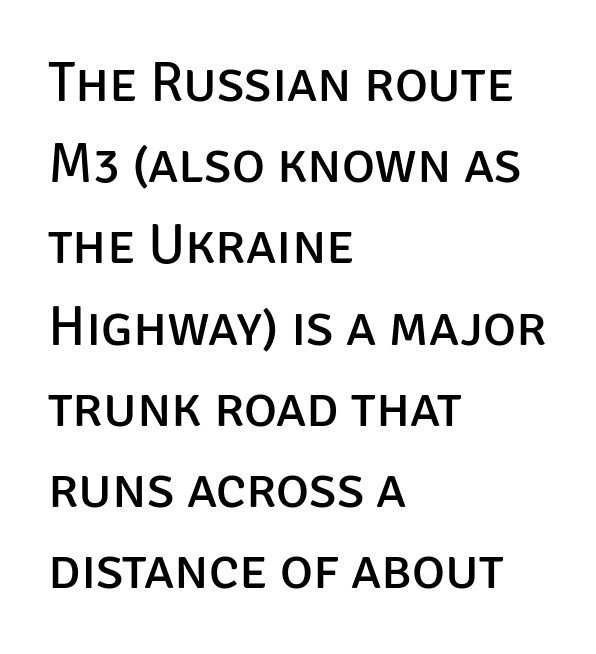
Q: Is the text bold? A: No.
Q: Is the text italic (slanted)? A: No, it is upright.
Q: Is the typeface a serif or a sans-serif typeface? A: Sans-serif.
Q: Is the text underlined? A: No.
Q: How is the paragraph aligned? A: Left-aligned.
Q: Is the spacing between letters normal or unusually wide? A: Normal.
Q: Is the spacing between lines tight, normal or loose? A: Normal.
Q: Width (condensed, normal, or wide)? A: Normal.
Q: Stroke contrast? A: Low.
Q: x-height? A: Large.
Q: Monospaced? A: No.
